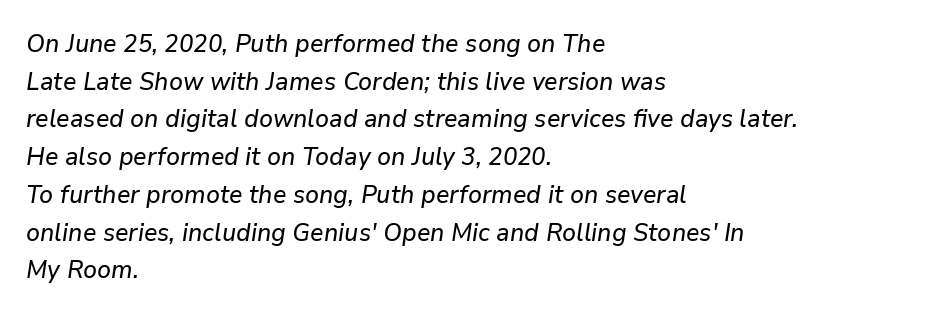
{"italic": "yes", "lean": "right", "slant_degrees": 9, "underline": "no", "align": "left", "line_spacing": "normal", "line_spacing_ratio": 1.51, "letter_spacing": "normal", "letter_spacing_em": 0.0, "glyph_px": 25}
